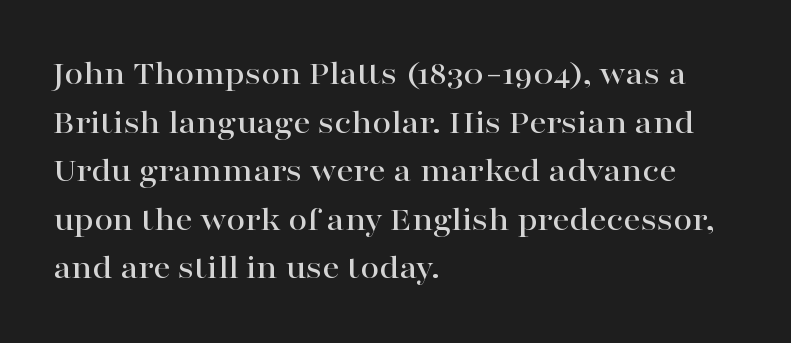
The image shows 34 px wide serif type, upright; set left-aligned, normal line spacing (1.43x), normal letter spacing, not underlined; high stroke contrast and a medium x-height.
